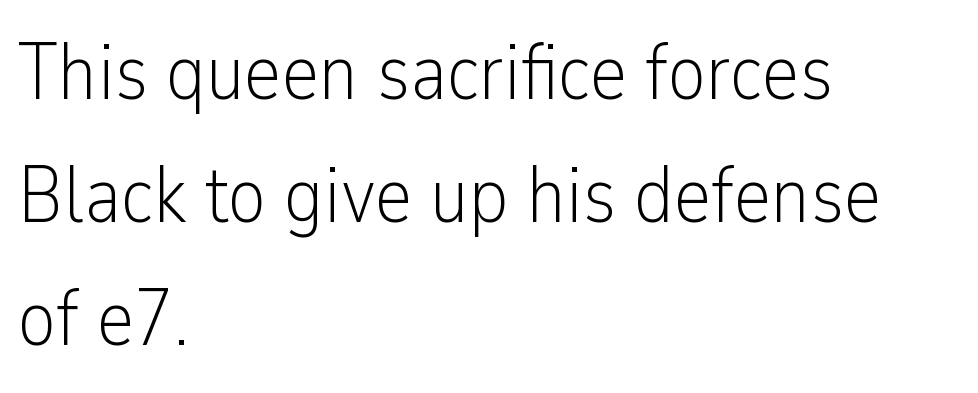
The image shows 80 px light, condensed sans-serif type, upright; set left-aligned, normal line spacing (1.54x), normal letter spacing, not underlined; low stroke contrast and a medium x-height.
